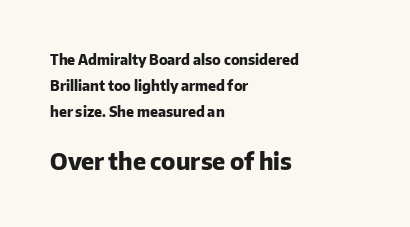
The compositor pushed each line to the left boundary. Larger block? The one below; the one above is distinctly smaller. What weight is shown? A full bold with thick strokes. Default kerning and tracking; the words read as compact shapes. Beneath every word, the page is bare. You can tell it's not italic because the verticals are truly vertical.
